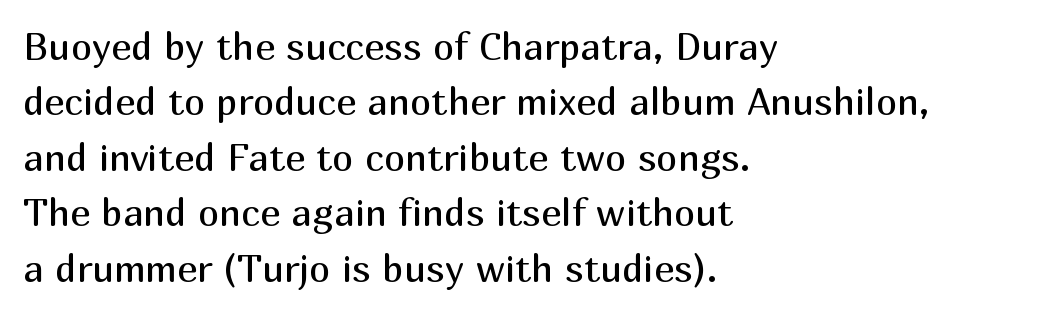
This rendering leaves character spacing at its baseline value. Posture: upright roman. The rendering uses natural spacing where letterforms have individual widths. Teacher's note: observe the even left margin — that is flush-left alignment. Anything drawn beneath the words? Only blank space. The letterforms sit at book weight or below.
